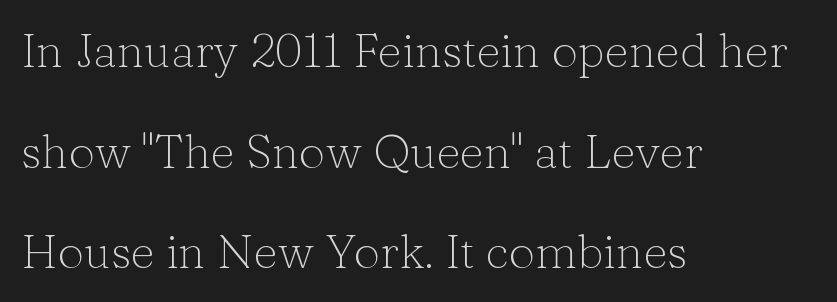
The image shows 47 px light serif type, upright; set left-aligned, loose line spacing (2.14x), normal letter spacing, not underlined; low stroke contrast and a medium x-height.
